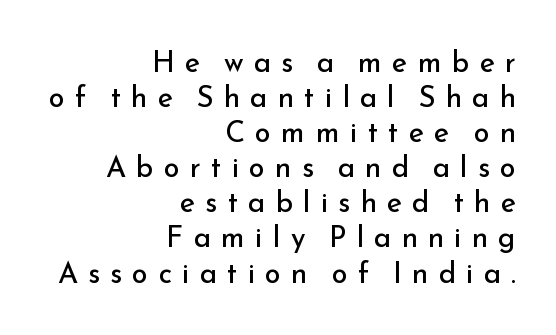
Q: Is the text bold? A: No.
Q: Is the text italic (slanted)? A: No, it is upright.
Q: Is the typeface a serif or a sans-serif typeface? A: Sans-serif.
Q: Is the text underlined? A: No.
Q: How is the paragraph aligned? A: Right-aligned.
Q: Is the spacing between letters normal or unusually wide? A: Unusually wide.
Q: Width (condensed, normal, or wide)? A: Normal.
Q: Stroke contrast? A: Low.
Q: x-height? A: Small.
Q: Monospaced? A: No.
